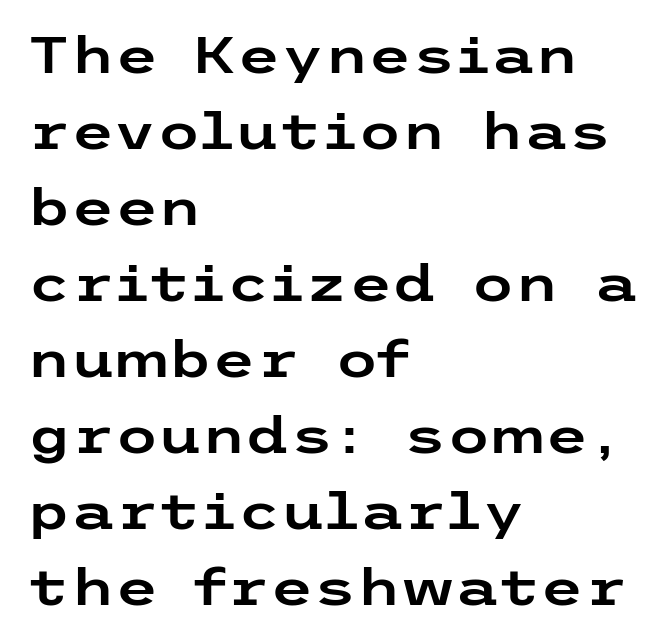
To sum up the face: it is a sans, with no serifs. The string is rendered with underlining switched off. This sample keeps an unexceptional amount of space between lines. The letters stand upright; this is a roman face.
